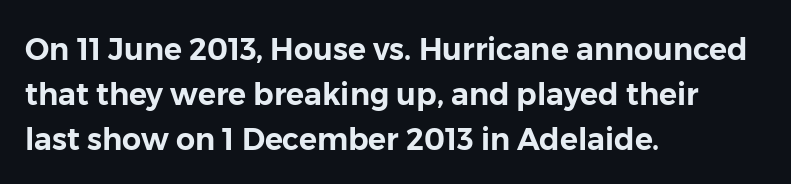
The specimen omits any rule beneath the text block's lines. The setting favours the left margin, as ordinary paragraphs usually do. How would I describe the line gaps? Plain and ordinary. The face used here is rendered with its standard letterfit.
